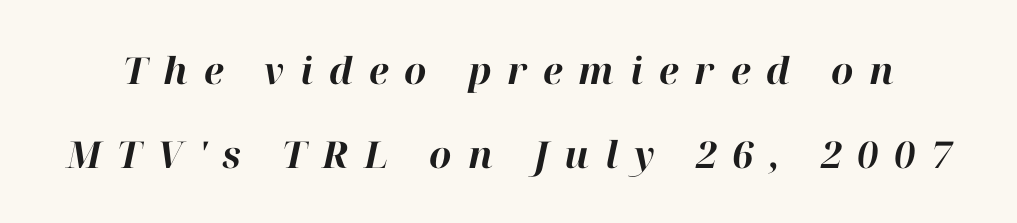
The strokes are fattened all the way to bold. Plain, unruled lines of type. Notice how the stems are inclined rather than vertical — that's the hallmark of italics. The letterforms stand isolated, each surrounded by extra space. The letters advance in unequal steps, a hallmark of proportional type.
